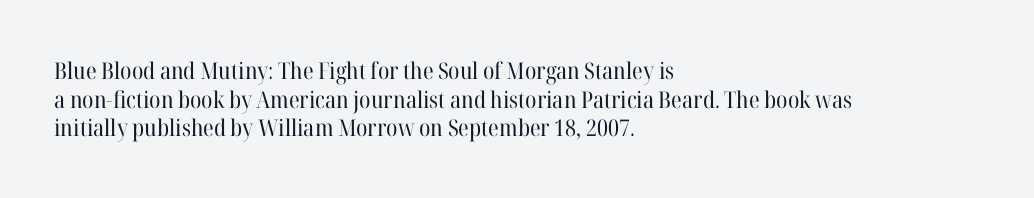
The image shows 23 px text type, upright; set left-aligned, normal line spacing (1.25x), normal letter spacing, not underlined.
